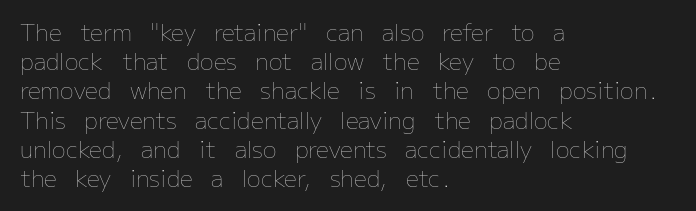
Q: Is the text bold? A: No.
Q: Is the text italic (slanted)? A: No, it is upright.
Q: Is the text underlined? A: No.
Q: How is the paragraph aligned? A: Left-aligned.
Q: Is the spacing between letters normal or unusually wide? A: Normal.
Q: Is the spacing between lines tight, normal or loose? A: Normal.
